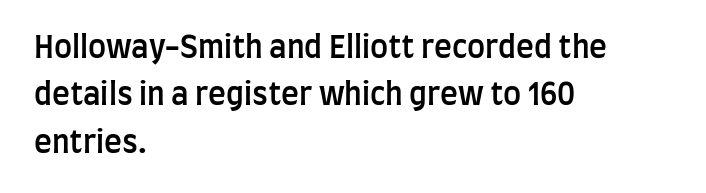
{"serif": "no", "italic": "no", "bold": "semi", "weight": "semibold", "width": "condensed", "stroke_contrast": "low", "x_height": "large", "monospaced": "no", "underline": "no", "align": "left", "line_spacing": "normal", "line_spacing_ratio": 1.58, "letter_spacing": "normal", "letter_spacing_em": 0.0, "glyph_px": 30}
